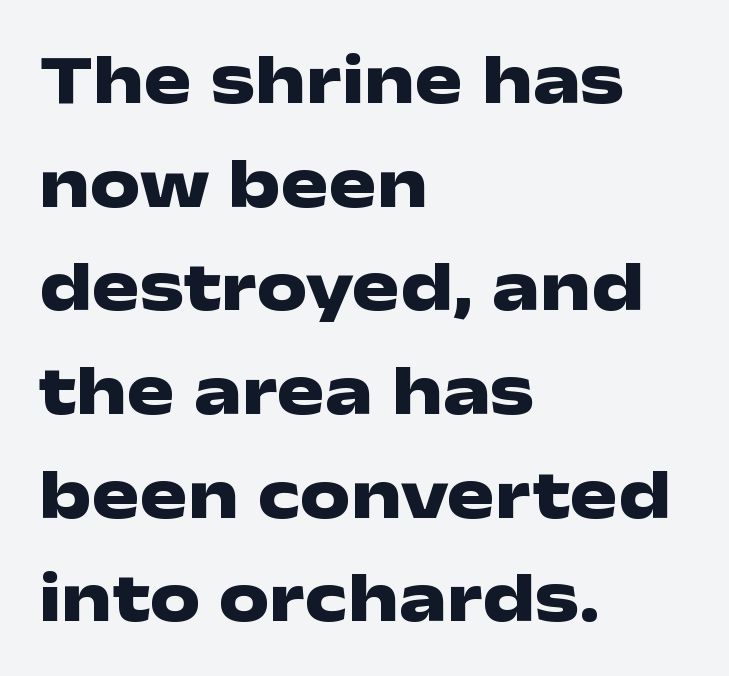
Regarding serifs, this sample does without them. The space between consecutive lines is moderate. As a designer I'd log this as weight 700, bold. The letters stand straight up with perfectly vertical stems.
